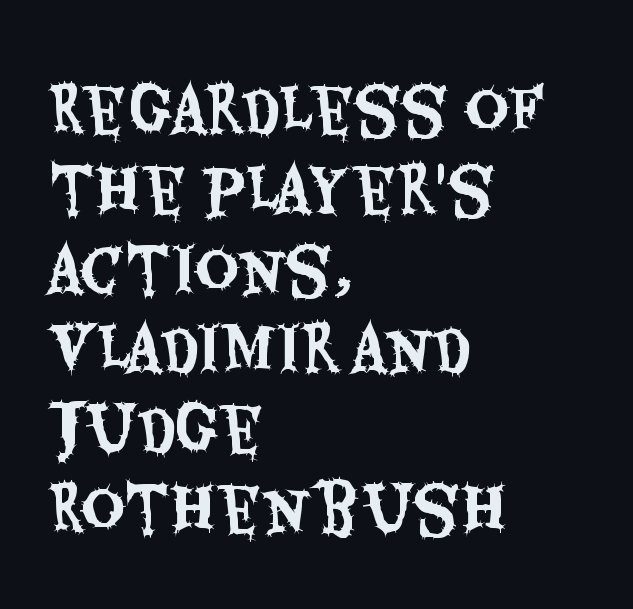
Q: Is the text italic (slanted)? A: No, it is upright.
Q: Is the typeface a serif or a sans-serif typeface? A: Sans-serif.
Q: Is the text underlined? A: No.
Q: How is the paragraph aligned? A: Left-aligned.
Q: Is the spacing between letters normal or unusually wide? A: Normal.
Q: Is the spacing between lines tight, normal or loose? A: Normal.
Q: Width (condensed, normal, or wide)? A: Condensed.
Q: Stroke contrast? A: Medium.
Q: x-height? A: Large.
Q: Monospaced? A: No.
